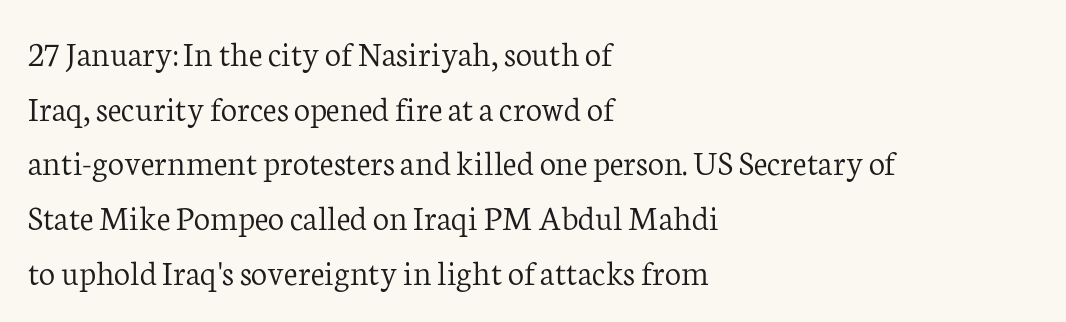
The gaps between neighbouring characters are ordinary and unremarkable. The passage shown is typeset with a serif family. This sample is left-justified, so line endings fall wherever the words run out. The letterforms sit at book weight or below. Do the characters align in a grid? No, the font is proportional.
